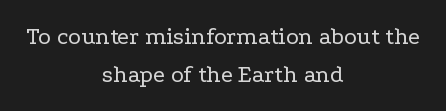
The image shows 24 px text type, upright; set centered, normal line spacing (1.58x), normal letter spacing, not underlined.
